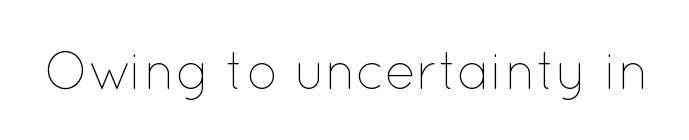
Characters follow at the spacing the type designer built in. You could not count columns in this text — the font is proportionally spaced. No word sits above an underline. Posture: vertical. Stems and bowls with no extra thickness — not bold.
